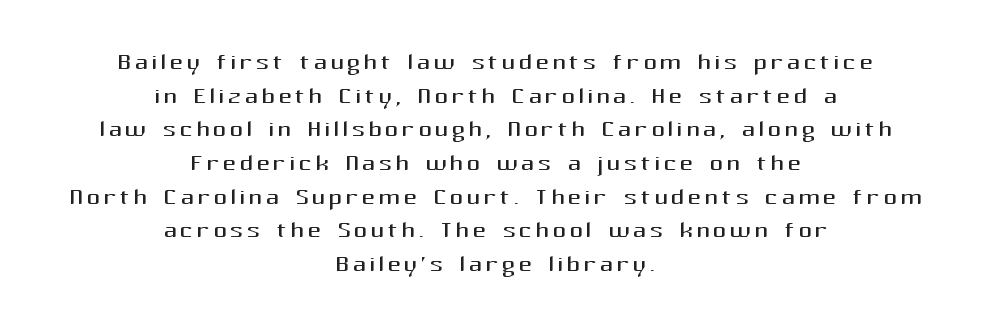
Q: Is the text bold? A: No.
Q: Is the text italic (slanted)? A: No, it is upright.
Q: Is the typeface a serif or a sans-serif typeface? A: Sans-serif.
Q: Is the text underlined? A: No.
Q: How is the paragraph aligned? A: Centered.
Q: Is the spacing between lines tight, normal or loose? A: Tight.
Q: Width (condensed, normal, or wide)? A: Normal.
Q: Stroke contrast? A: Medium.
Q: x-height? A: Medium.
Q: Monospaced? A: No.
